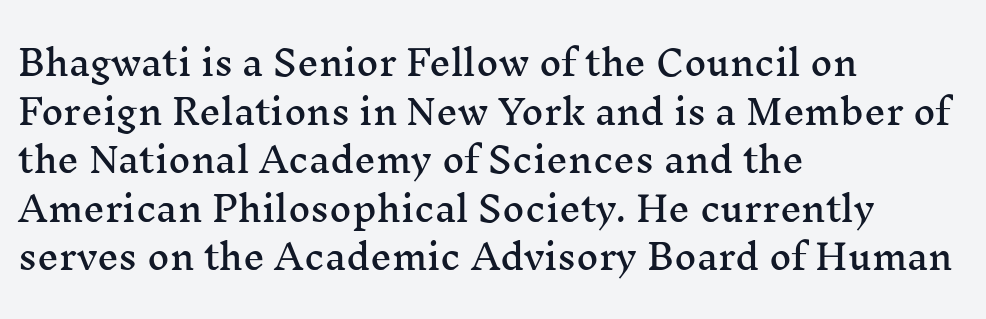
The image shows 34 px wide serif type, upright; set left-aligned, normal line spacing (1.43x), normal letter spacing, not underlined; medium stroke contrast and a medium x-height.
